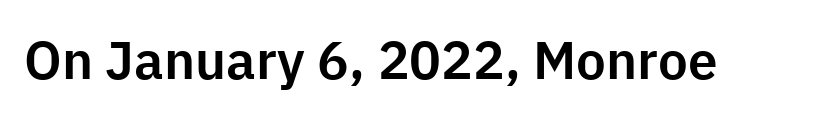
Q: Is the text italic (slanted)? A: No, it is upright.
Q: Is the typeface a serif or a sans-serif typeface? A: Sans-serif.
Q: Is the text underlined? A: No.
Q: Is the spacing between letters normal or unusually wide? A: Normal.
Q: Width (condensed, normal, or wide)? A: Normal.
Q: Stroke contrast? A: Low.
Q: x-height? A: Medium.
Q: Monospaced? A: No.
